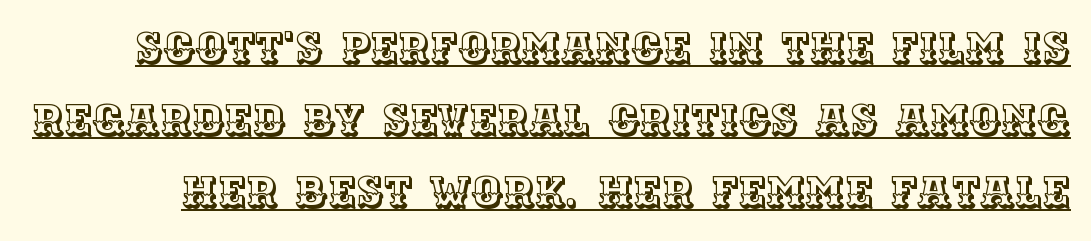
This rendering leaves character spacing at its baseline value. Rows of type keep a routine distance in the vertical direction. Underlined type. Nope, not italic — everything's standing straight. Spacing verdict: proportional, widths tailored to each character.
